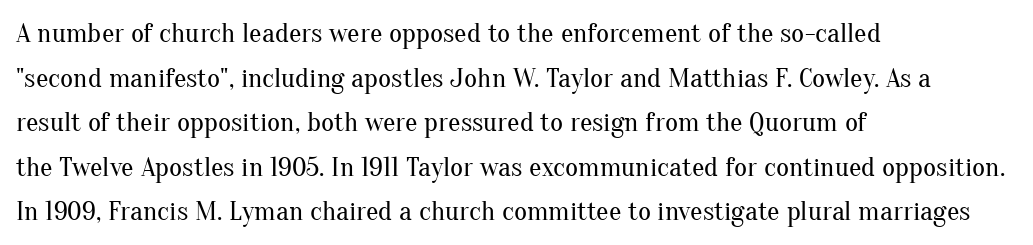
Q: Is the text bold? A: No.
Q: Is the text italic (slanted)? A: No, it is upright.
Q: Is the typeface a serif or a sans-serif typeface? A: Serif.
Q: Is the text underlined? A: No.
Q: How is the paragraph aligned? A: Left-aligned.
Q: Is the spacing between letters normal or unusually wide? A: Normal.
Q: Is the spacing between lines tight, normal or loose? A: Normal.
Q: Width (condensed, normal, or wide)? A: Normal.
Q: Stroke contrast? A: Medium.
Q: x-height? A: Small.
Q: Monospaced? A: No.
